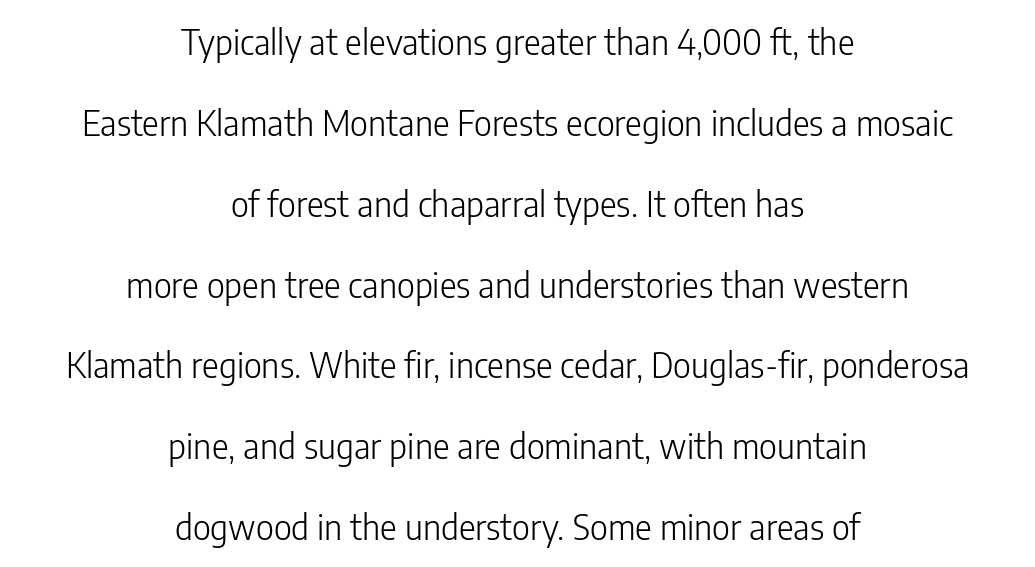
Q: Is the text bold? A: No.
Q: Is the text italic (slanted)? A: No, it is upright.
Q: Is the typeface a serif or a sans-serif typeface? A: Sans-serif.
Q: Is the text underlined? A: No.
Q: How is the paragraph aligned? A: Centered.
Q: Is the spacing between letters normal or unusually wide? A: Normal.
Q: Is the spacing between lines tight, normal or loose? A: Loose.
Q: Width (condensed, normal, or wide)? A: Condensed.
Q: Stroke contrast? A: Low.
Q: x-height? A: Medium.
Q: Monospaced? A: No.
